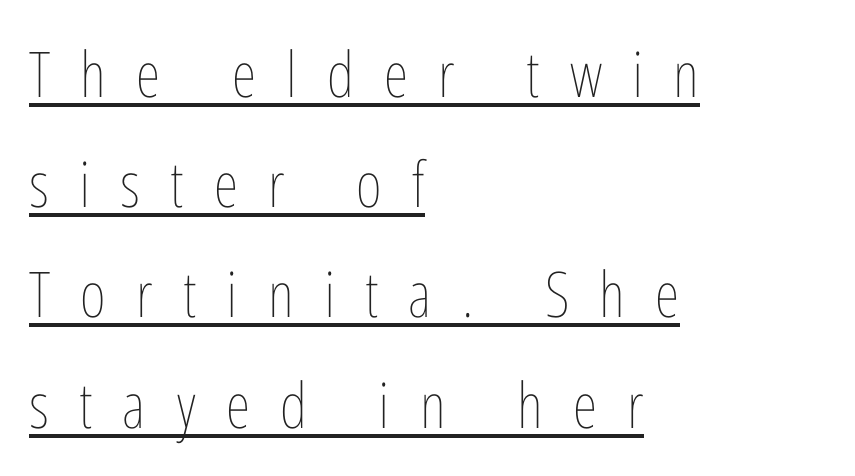
{"italic": "no", "bold": "no", "weight": "thin", "width": "condensed", "stroke_contrast": "low", "x_height": "medium", "monospaced": "no", "underline": "yes", "align": "left", "line_spacing_ratio": 1.75, "letter_spacing": "wide", "letter_spacing_em": 0.48, "glyph_px": 63}
